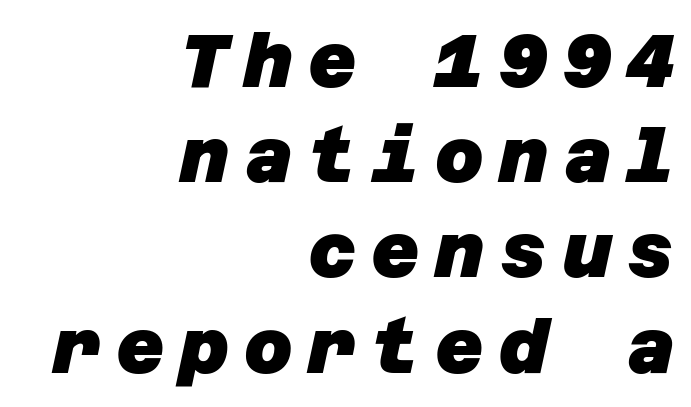
Q: Is the text bold? A: Yes.
Q: Is the typeface a serif or a sans-serif typeface? A: Sans-serif.
Q: Is the text underlined? A: No.
Q: How is the paragraph aligned? A: Right-aligned.
Q: Is the spacing between letters normal or unusually wide? A: Unusually wide.
Q: Is the spacing between lines tight, normal or loose? A: Normal.
Q: Width (condensed, normal, or wide)? A: Normal.
Q: Stroke contrast? A: Low.
Q: x-height? A: Large.
